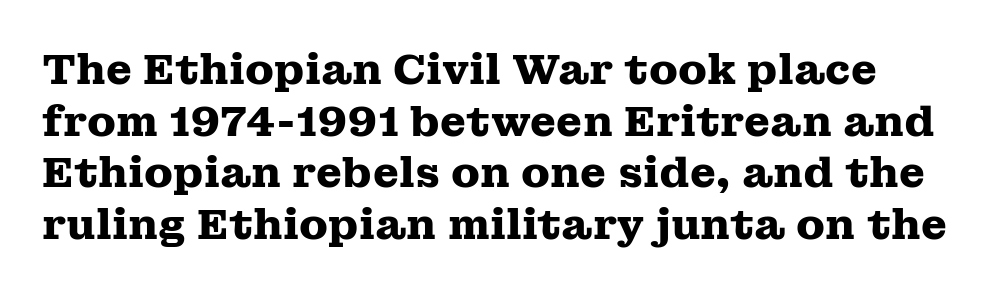
Q: Is the text bold? A: Yes.
Q: Is the text italic (slanted)? A: No, it is upright.
Q: Is the typeface a serif or a sans-serif typeface? A: Serif.
Q: Is the text underlined? A: No.
Q: Is the spacing between letters normal or unusually wide? A: Normal.
Q: Width (condensed, normal, or wide)? A: Wide.
Q: Stroke contrast? A: Medium.
Q: x-height? A: Medium.
Q: Monospaced? A: No.
